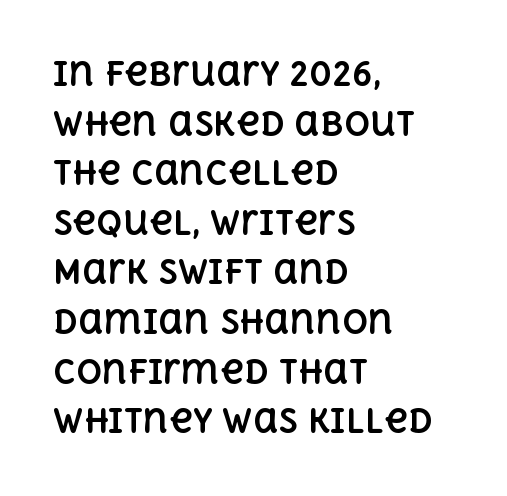
A normal amount of white space separates one row of letters from the next. These lines carry a lot of weight — the face is fully bold. Character widths vary here, with narrow letters taking less room than wide ones. The tracking reads as untouched default to a designer's eye.
